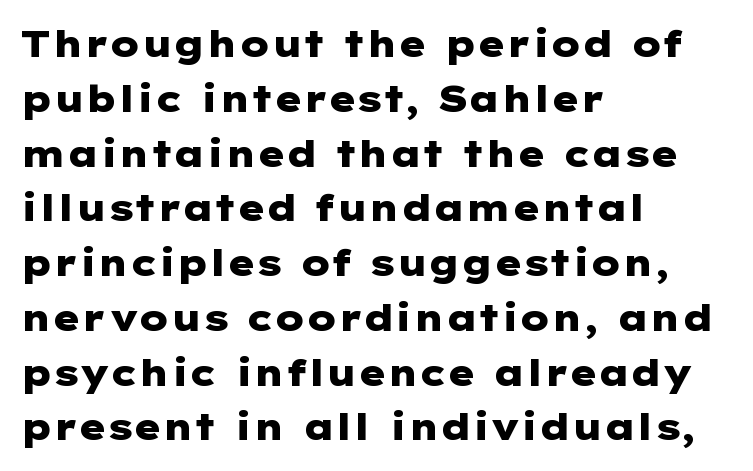
Q: Is the text bold? A: Yes.
Q: Is the text italic (slanted)? A: No, it is upright.
Q: Is the typeface a serif or a sans-serif typeface? A: Sans-serif.
Q: Is the text underlined? A: No.
Q: How is the paragraph aligned? A: Left-aligned.
Q: Is the spacing between letters normal or unusually wide? A: Normal.
Q: Is the spacing between lines tight, normal or loose? A: Normal.
Q: Width (condensed, normal, or wide)? A: Wide.
Q: Stroke contrast? A: Low.
Q: x-height? A: Medium.
